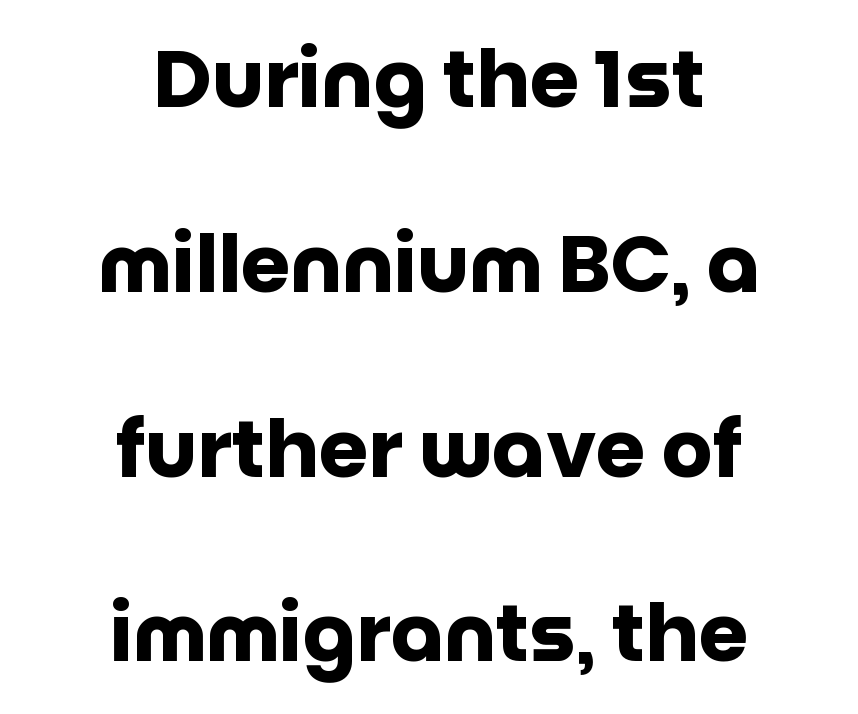
The image shows 80 px heavy sans-serif type, upright; set centered, loose line spacing (2.31x), normal letter spacing, not underlined; low stroke contrast and a large x-height.
